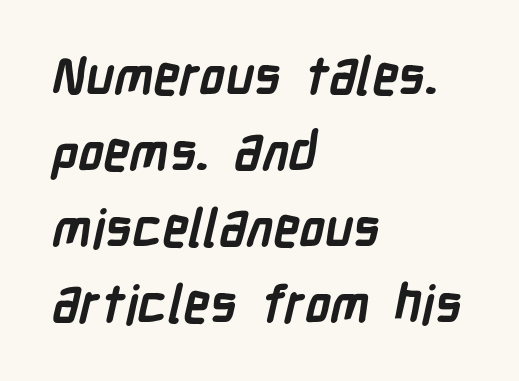
Short note: letters normally spaced. The rendering uses a moderate line-height, typical for paragraphs. Type style note: lacks serifs. The sample has been set heavy, in full bold. Plain, unruled lines of type.
